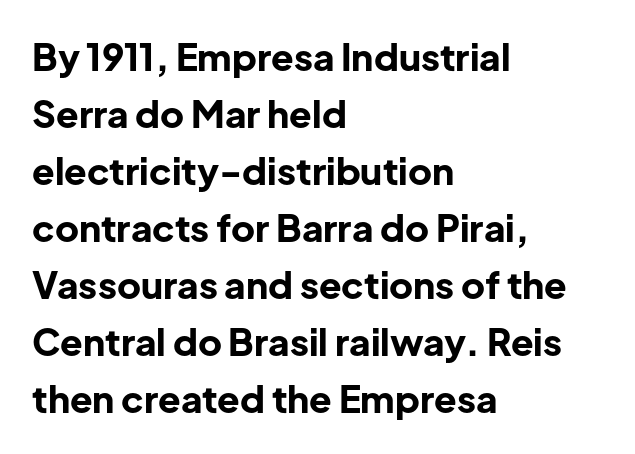
The image shows 37 px bold sans-serif type, upright; set left-aligned, normal line spacing (1.54x), normal letter spacing, not underlined; low stroke contrast and a medium x-height.
